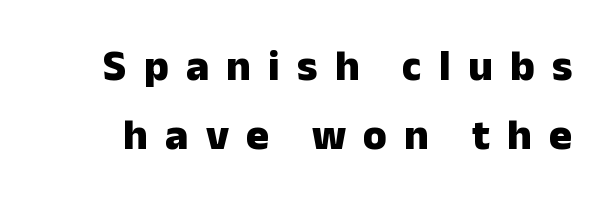
The image shows 43 px heavy sans-serif type, upright; set normal line spacing (1.6x), unusually wide letter spacing (+0.4 em), not underlined; low stroke contrast and a medium x-height.
